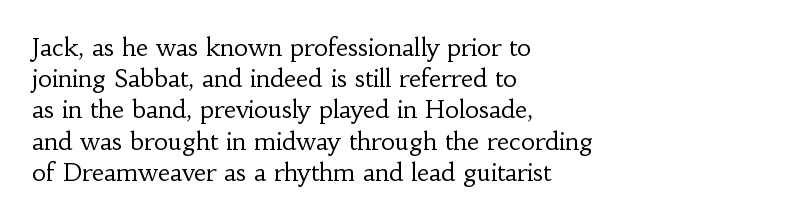
{"italic": "no", "bold": "no", "underline": "no", "align": "left", "line_spacing": "normal", "line_spacing_ratio": 1.3, "letter_spacing": "normal", "letter_spacing_em": 0.0, "glyph_px": 24}
